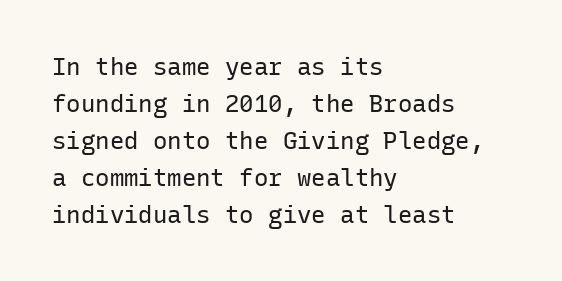
{"italic": "no", "bold": "no", "underline": "no", "align": "left", "line_spacing": "normal", "line_spacing_ratio": 1.54, "letter_spacing": "normal", "letter_spacing_em": 0.0, "glyph_px": 24}
